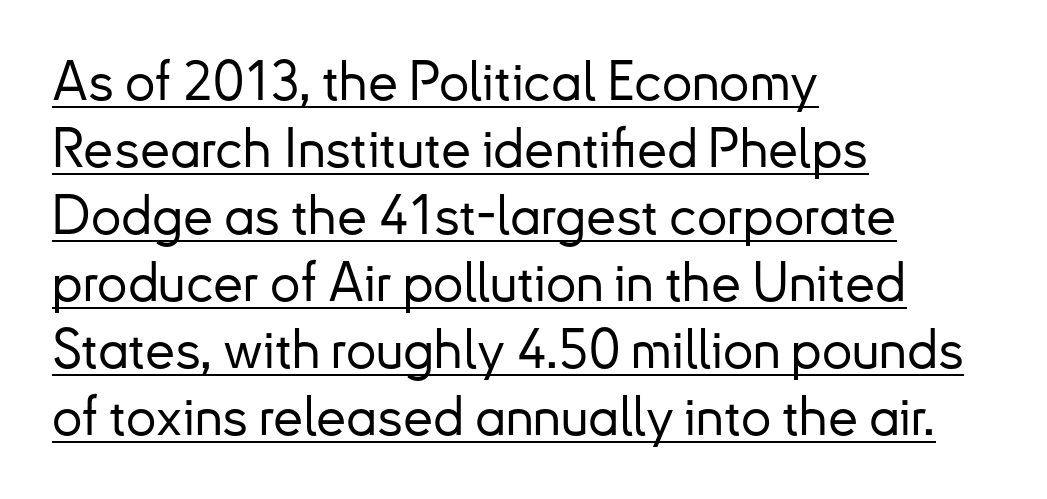
{"serif": "no", "italic": "no", "width": "normal", "stroke_contrast": "low", "x_height": "small", "monospaced": "no", "underline": "yes", "align": "left", "line_spacing_ratio": 1.24, "letter_spacing": "normal", "letter_spacing_em": 0.0, "glyph_px": 54}
